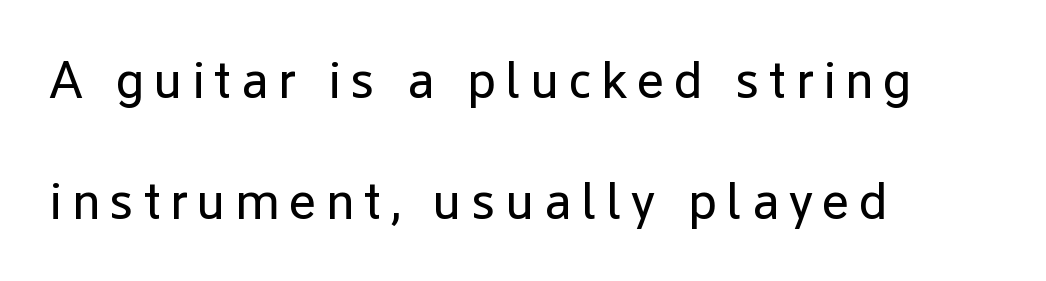
Q: Is the text bold? A: No.
Q: Is the text italic (slanted)? A: No, it is upright.
Q: Is the typeface a serif or a sans-serif typeface? A: Sans-serif.
Q: Is the text underlined? A: No.
Q: How is the paragraph aligned? A: Left-aligned.
Q: Is the spacing between lines tight, normal or loose? A: Loose.
Q: Width (condensed, normal, or wide)? A: Normal.
Q: Stroke contrast? A: Low.
Q: x-height? A: Medium.
Q: Monospaced? A: No.
